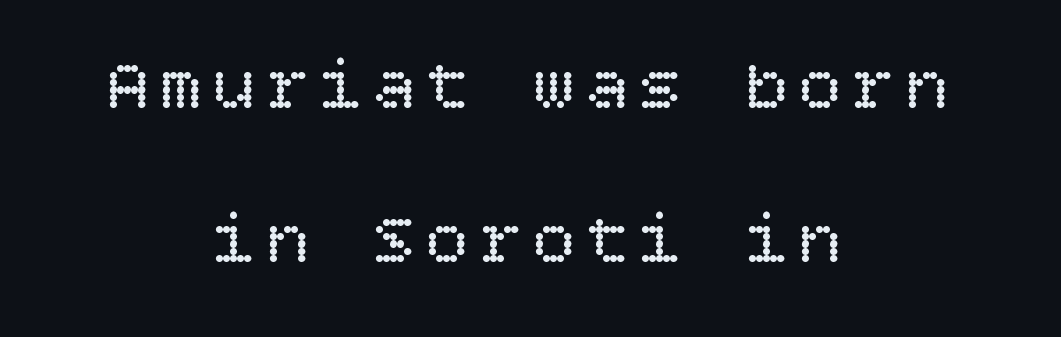
{"italic": "no", "bold": "no", "weight": "regular", "width": "normal", "stroke_contrast": "low", "x_height": "large", "underline": "no", "align": "center", "line_spacing": "loose", "line_spacing_ratio": 2.17, "glyph_px": 71}
